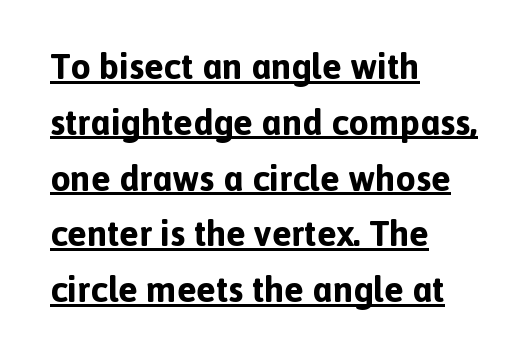
Plenty of ink on the page — the face is bold. The glyphs in this specimen are sans serif. Summary of vertical rhythm: regular, with standard interline spacing. The lettering is marked with a stroke running underneath it. Posture: straight, roman, zero tilt. Line starts are locked; line ends wander.
